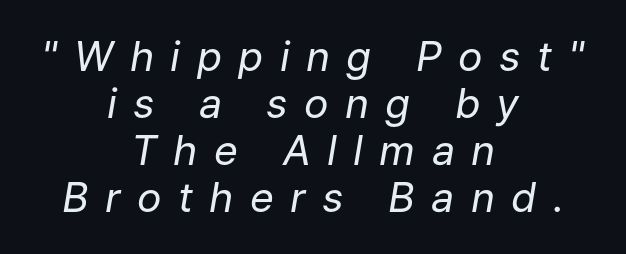
{"italic": "yes", "lean": "right", "slant_degrees": 9, "bold": "no", "weight": "regular", "width": "normal", "stroke_contrast": "low", "x_height": "medium", "monospaced": "no", "underline": "no", "align": "center", "line_spacing": "tight", "line_spacing_ratio": 1.15, "letter_spacing": "wide", "letter_spacing_em": 0.4, "glyph_px": 41}
